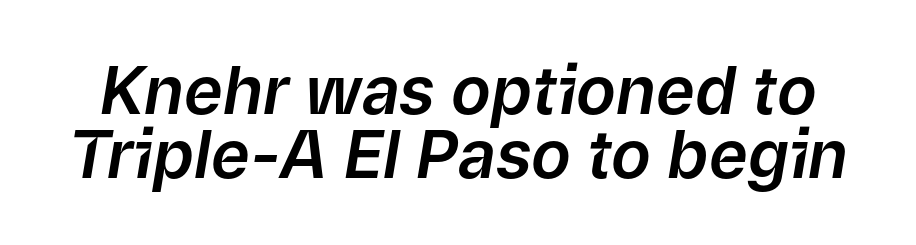
{"italic": "yes", "lean": "right", "slant_degrees": 9, "width": "normal", "stroke_contrast": "low", "x_height": "medium", "monospaced": "no", "underline": "no", "line_spacing": "tight", "line_spacing_ratio": 0.97, "letter_spacing": "normal", "letter_spacing_em": 0.0, "glyph_px": 66}
